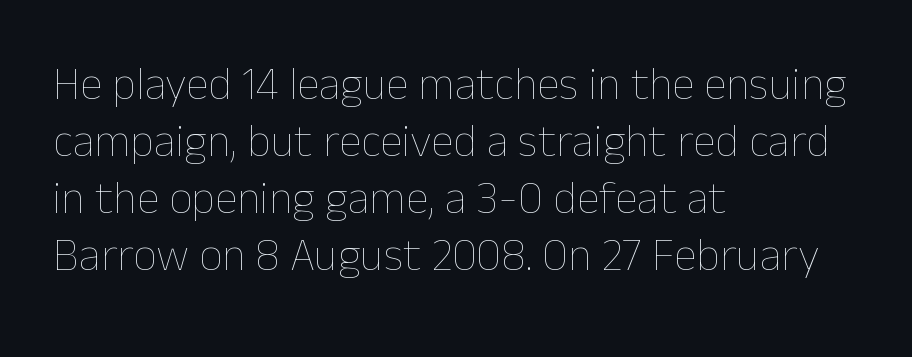
{"italic": "no", "bold": "no", "weight": "thin", "width": "normal", "stroke_contrast": "low", "x_height": "medium", "monospaced": "no", "underline": "no", "align": "left", "line_spacing_ratio": 1.24, "letter_spacing": "normal", "letter_spacing_em": 0.0, "glyph_px": 46}
